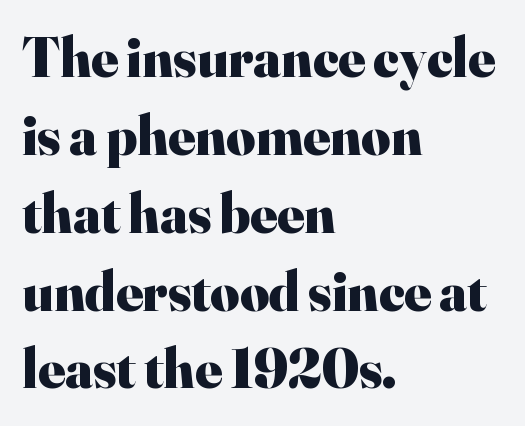
Descender tails drop into unmarked territory. Each glyph is drawn with heavy, bold strokes. The horizontal fit of the characters is conventional and even. This rendering employs a face with finishing strokes, i.e., a serif.
